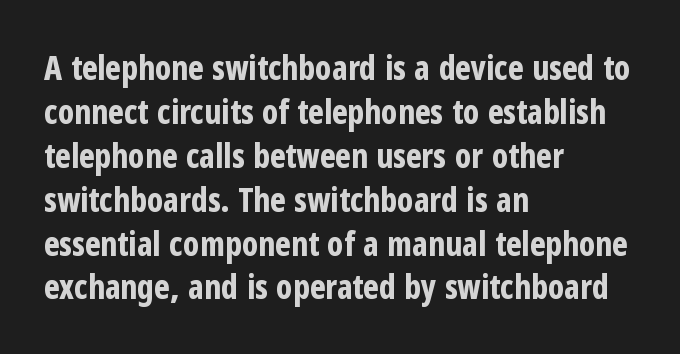
Q: Is the text bold? A: Yes.
Q: Is the text italic (slanted)? A: No, it is upright.
Q: Is the typeface a serif or a sans-serif typeface? A: Sans-serif.
Q: Is the text underlined? A: No.
Q: How is the paragraph aligned? A: Left-aligned.
Q: Is the spacing between letters normal or unusually wide? A: Normal.
Q: Is the spacing between lines tight, normal or loose? A: Normal.
Q: Width (condensed, normal, or wide)? A: Condensed.
Q: Stroke contrast? A: Low.
Q: x-height? A: Medium.
Q: Monospaced? A: No.
